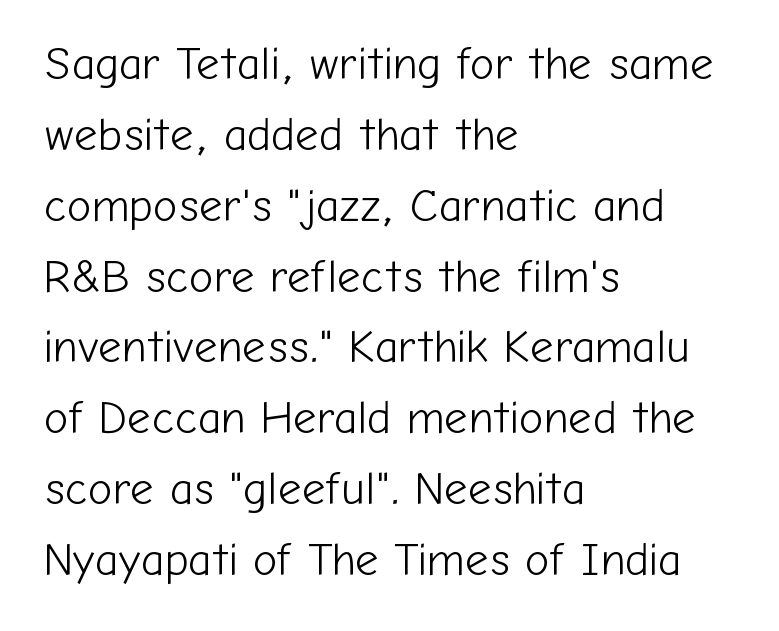
Q: Is the text bold? A: No.
Q: Is the text italic (slanted)? A: No, it is upright.
Q: Is the typeface a serif or a sans-serif typeface? A: Sans-serif.
Q: Is the text underlined? A: No.
Q: How is the paragraph aligned? A: Left-aligned.
Q: Is the spacing between letters normal or unusually wide? A: Normal.
Q: Is the spacing between lines tight, normal or loose? A: Normal.
Q: Width (condensed, normal, or wide)? A: Normal.
Q: Stroke contrast? A: Low.
Q: x-height? A: Medium.
Q: Monospaced? A: No.
